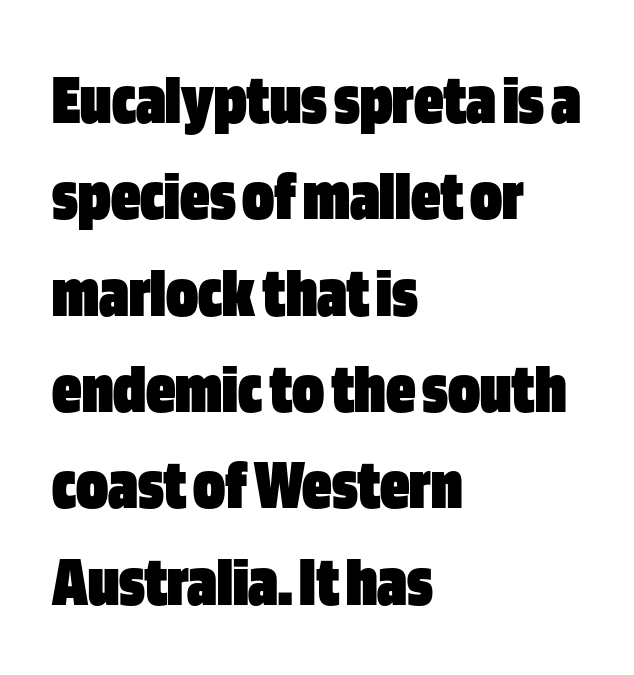
Q: Is the text bold? A: Yes.
Q: Is the text italic (slanted)? A: No, it is upright.
Q: Is the typeface a serif or a sans-serif typeface? A: Sans-serif.
Q: Is the text underlined? A: No.
Q: How is the paragraph aligned? A: Left-aligned.
Q: Is the spacing between letters normal or unusually wide? A: Normal.
Q: Is the spacing between lines tight, normal or loose? A: Normal.
Q: Width (condensed, normal, or wide)? A: Condensed.
Q: Stroke contrast? A: Low.
Q: x-height? A: Large.
Q: Monospaced? A: No.
